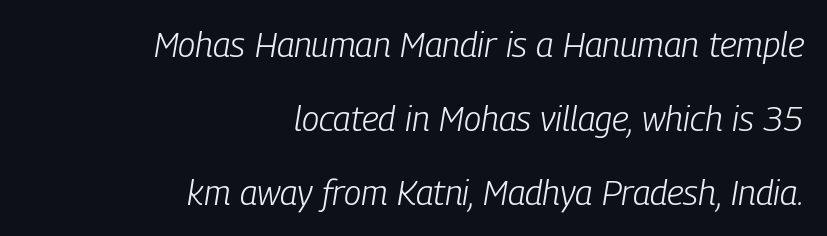
{"italic": "yes", "lean": "right", "slant_degrees": 9, "bold": "no", "weight": "light", "width": "condensed", "stroke_contrast": "low", "x_height": "medium", "monospaced": "no", "underline": "no", "align": "right", "line_spacing": "loose", "line_spacing_ratio": 2.11, "letter_spacing": "normal", "letter_spacing_em": 0.0, "glyph_px": 35}
